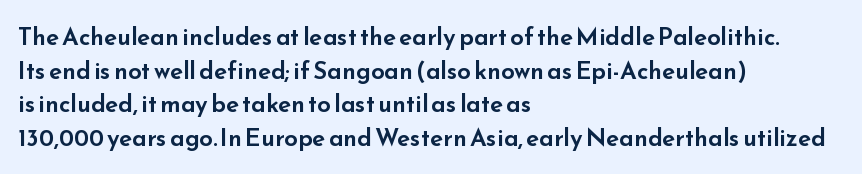
Q: Is the text italic (slanted)? A: No, it is upright.
Q: Is the text underlined? A: No.
Q: How is the paragraph aligned? A: Left-aligned.
Q: Is the spacing between letters normal or unusually wide? A: Normal.
Q: Is the spacing between lines tight, normal or loose? A: Normal.
